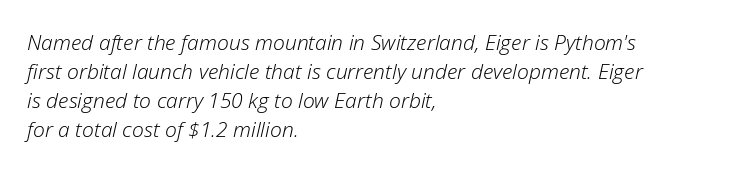
{"italic": "yes", "lean": "right", "slant_degrees": 12, "bold": "no", "underline": "no", "align": "left", "line_spacing": "normal", "line_spacing_ratio": 1.38, "letter_spacing": "normal", "letter_spacing_em": 0.0, "glyph_px": 21}
